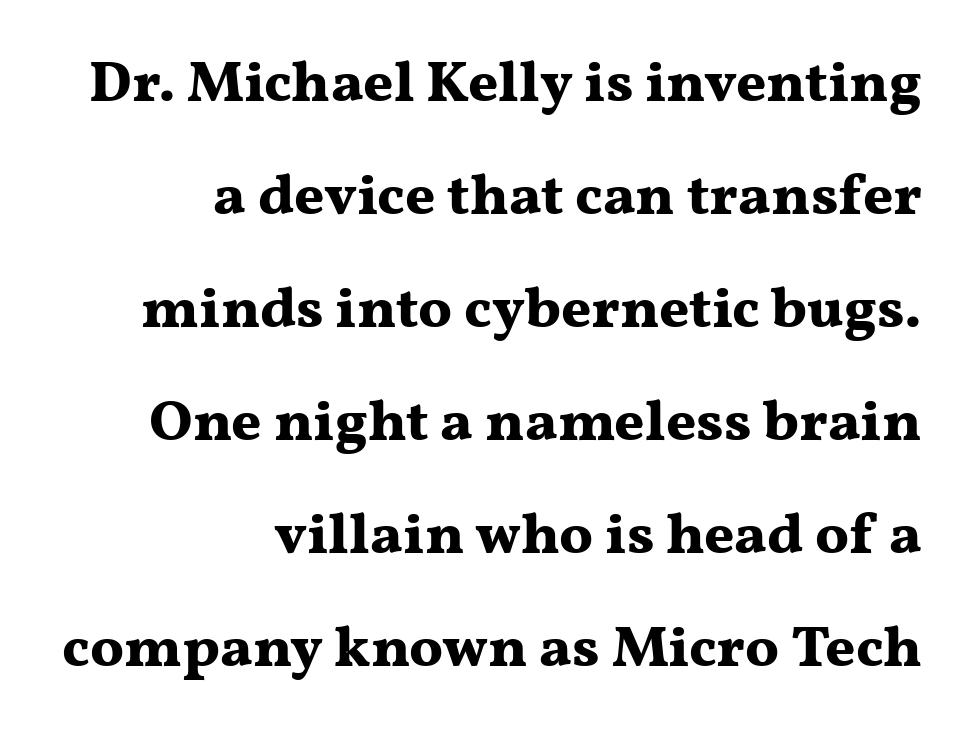
{"serif": "yes", "italic": "no", "bold": "yes", "weight": "bold", "width": "wide", "stroke_contrast": "medium", "x_height": "medium", "monospaced": "no", "underline": "no", "align": "right", "line_spacing": "loose", "line_spacing_ratio": 1.95, "letter_spacing": "normal", "letter_spacing_em": 0.0, "glyph_px": 58}
